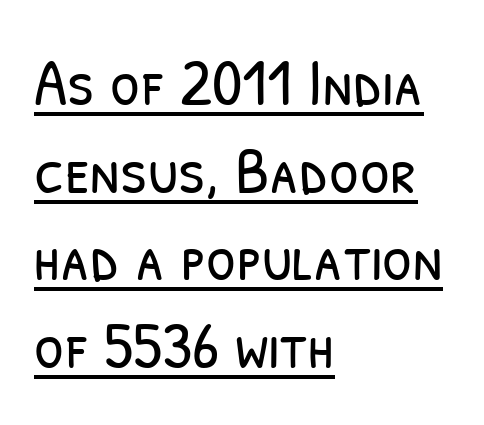
The image shows 68 px light, condensed sans-serif type; set left-aligned, normal line spacing (1.29x), normal letter spacing, underlined; low stroke contrast and a medium x-height.
